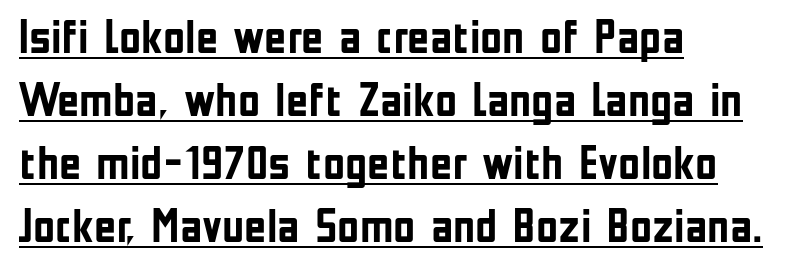
The image shows 48 px semibold, condensed sans-serif type, upright; set left-aligned, normal line spacing (1.31x), normal letter spacing, underlined; low stroke contrast and a medium x-height.
